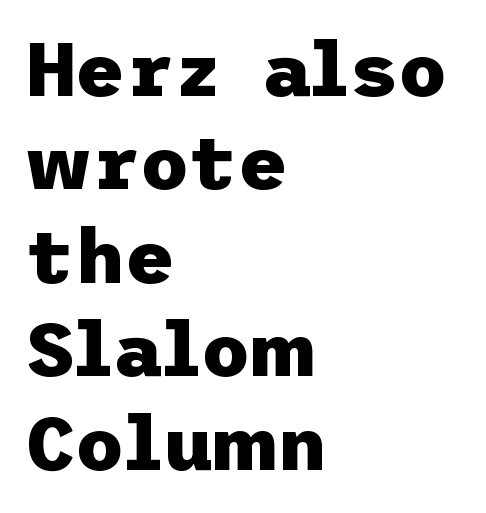
Q: Is the text bold? A: Yes.
Q: Is the text italic (slanted)? A: No, it is upright.
Q: Is the typeface a serif or a sans-serif typeface? A: Sans-serif.
Q: Is the text underlined? A: No.
Q: How is the paragraph aligned? A: Left-aligned.
Q: Is the spacing between letters normal or unusually wide? A: Normal.
Q: Width (condensed, normal, or wide)? A: Normal.
Q: Stroke contrast? A: Low.
Q: x-height? A: Medium.
